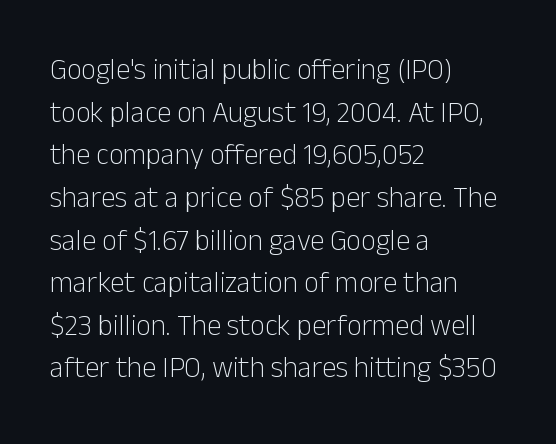
{"serif": "no", "italic": "no", "bold": "no", "weight": "light", "width": "normal", "stroke_contrast": "low", "x_height": "medium", "monospaced": "no", "underline": "no", "align": "left", "line_spacing": "normal", "line_spacing_ratio": 1.47, "letter_spacing": "normal", "letter_spacing_em": 0.0, "glyph_px": 29}
